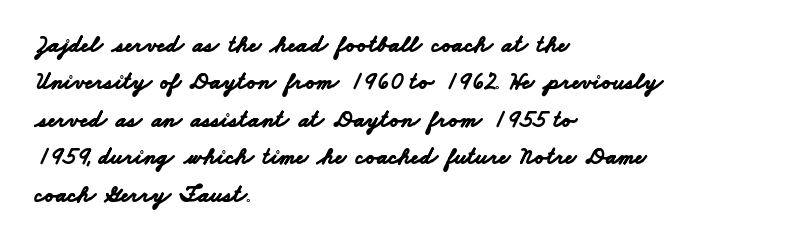
{"bold": "yes", "underline": "no", "align": "left", "line_spacing": "normal", "line_spacing_ratio": 1.56, "letter_spacing": "normal", "letter_spacing_em": 0.0, "glyph_px": 24}
